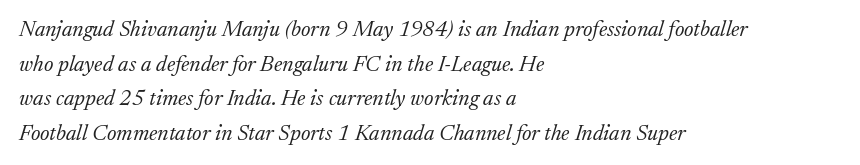
Tracking value appears to be zero — textbook default spacing. The typography opts for an oblique posture over an upright one. The strokes are not fattened; the text isn't bold. The typesetter chose a ragged-right arrangement here. Is there much room between lines? A standard amount, neither cramped nor airy.
